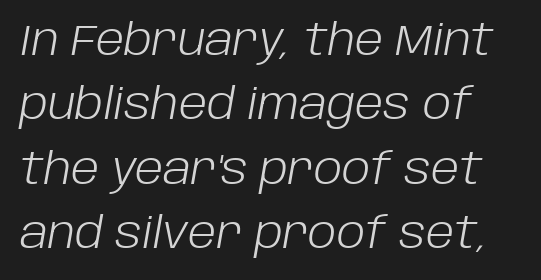
Summary of weight: not heavy and not bold. Every character sits at an angle, as italics do. Each new line begins a customary step beneath the previous one. Spacing verdict: proportional, widths tailored to each character. Glyph-to-glyph distance matches everyday printed text.
